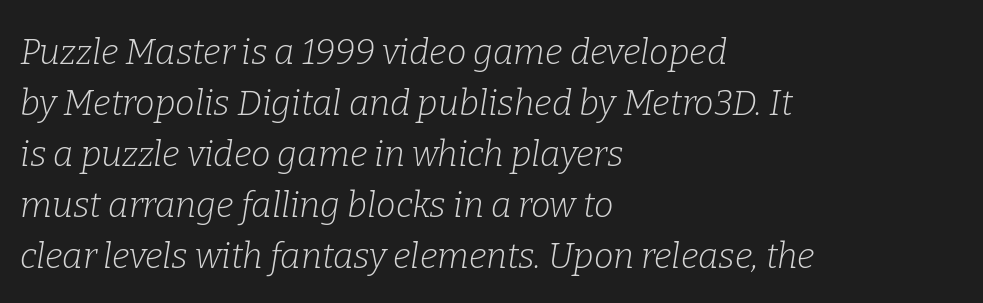
Q: Is the text bold? A: No.
Q: Is the text italic (slanted)? A: Yes, it leans right by about 9 degrees.
Q: Is the typeface a serif or a sans-serif typeface? A: Serif.
Q: Is the text underlined? A: No.
Q: How is the paragraph aligned? A: Left-aligned.
Q: Is the spacing between letters normal or unusually wide? A: Normal.
Q: Is the spacing between lines tight, normal or loose? A: Normal.
Q: Width (condensed, normal, or wide)? A: Normal.
Q: Stroke contrast? A: Low.
Q: x-height? A: Medium.
Q: Monospaced? A: No.
